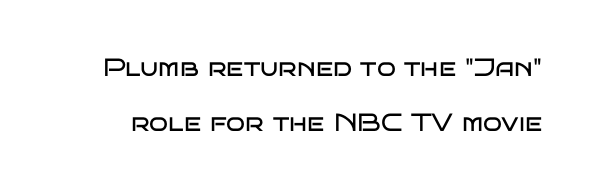
{"italic": "no", "bold": "no", "underline": "no", "line_spacing": "loose", "line_spacing_ratio": 2.19, "letter_spacing": "normal", "letter_spacing_em": 0.0, "glyph_px": 25}
